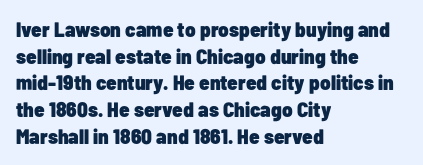
Honestly, the row spacing looks completely unremarkable. Posture: upright roman. Plenty of ink on the page — the face is bold. Typeset ragged right — the left edge is the straight one.
